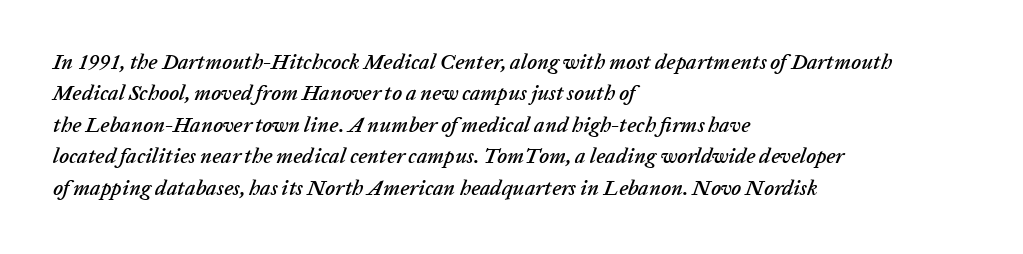
Q: Is the text italic (slanted)? A: Yes, it leans right by about 20 degrees.
Q: Is the text underlined? A: No.
Q: How is the paragraph aligned? A: Left-aligned.
Q: Is the spacing between letters normal or unusually wide? A: Normal.
Q: Is the spacing between lines tight, normal or loose? A: Normal.
